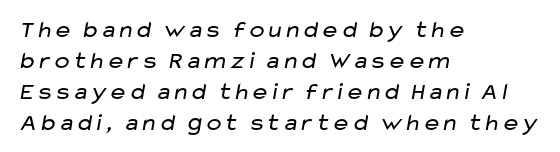
Q: Is the text bold? A: No.
Q: Is the text underlined? A: No.
Q: How is the paragraph aligned? A: Left-aligned.
Q: Is the spacing between letters normal or unusually wide? A: Normal.
Q: Is the spacing between lines tight, normal or loose? A: Normal.
